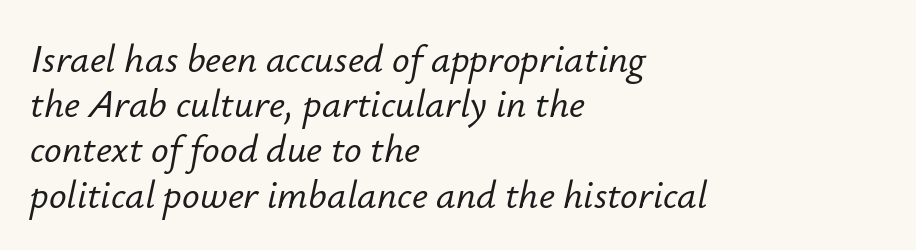
{"italic": "yes", "lean": "right", "slant_degrees": 12, "width": "normal", "stroke_contrast": "low", "x_height": "small", "monospaced": "no", "underline": "no", "align": "left", "line_spacing_ratio": 1.16, "letter_spacing": "normal", "letter_spacing_em": 0.0, "glyph_px": 39}
